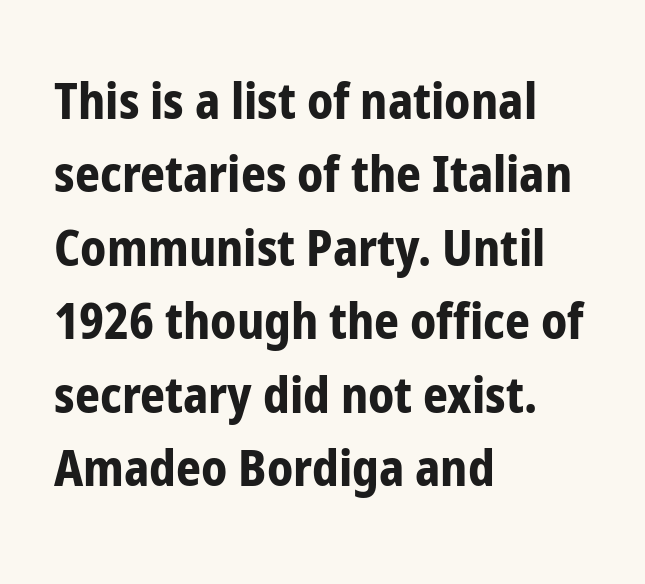
Q: Is the text bold? A: Yes.
Q: Is the text italic (slanted)? A: No, it is upright.
Q: Is the typeface a serif or a sans-serif typeface? A: Sans-serif.
Q: Is the text underlined? A: No.
Q: How is the paragraph aligned? A: Left-aligned.
Q: Is the spacing between letters normal or unusually wide? A: Normal.
Q: Is the spacing between lines tight, normal or loose? A: Normal.
Q: Width (condensed, normal, or wide)? A: Condensed.
Q: Stroke contrast? A: Low.
Q: x-height? A: Medium.
Q: Monospaced? A: No.
